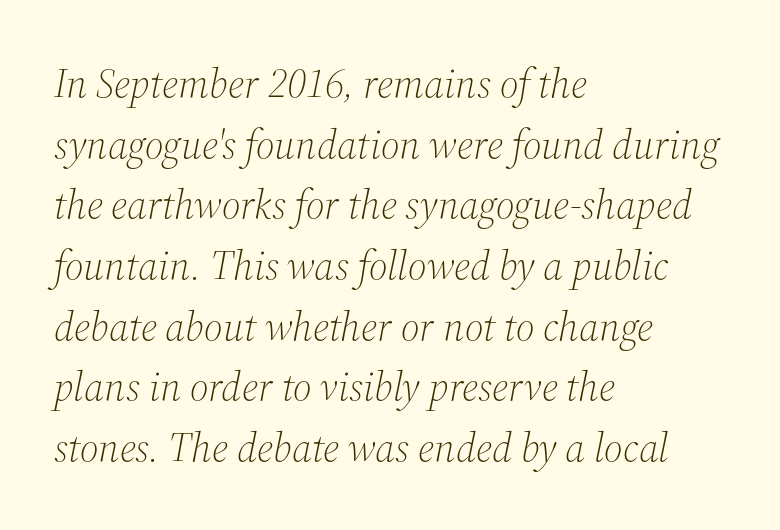
{"serif": "yes", "italic": "yes", "lean": "right", "slant_degrees": 12, "bold": "no", "weight": "light", "width": "normal", "stroke_contrast": "medium", "x_height": "medium", "monospaced": "no", "underline": "no", "align": "left", "line_spacing": "normal", "line_spacing_ratio": 1.48, "letter_spacing": "normal", "letter_spacing_em": 0.0, "glyph_px": 41}
